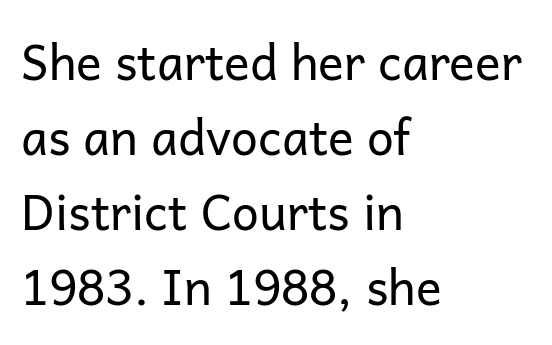
Q: Is the text bold? A: No.
Q: Is the text italic (slanted)? A: No, it is upright.
Q: Is the typeface a serif or a sans-serif typeface? A: Sans-serif.
Q: Is the text underlined? A: No.
Q: How is the paragraph aligned? A: Left-aligned.
Q: Is the spacing between letters normal or unusually wide? A: Normal.
Q: Is the spacing between lines tight, normal or loose? A: Normal.
Q: Width (condensed, normal, or wide)? A: Normal.
Q: Stroke contrast? A: Low.
Q: x-height? A: Medium.
Q: Monospaced? A: No.
